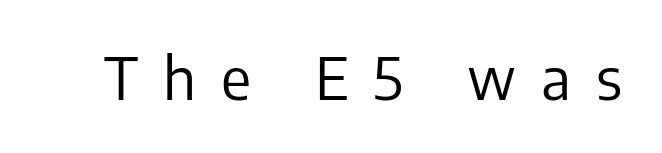
The image shows 58 px regular-weight sans-serif type, upright; set unusually wide letter spacing (+0.43 em), not underlined; low stroke contrast and a medium x-height.
